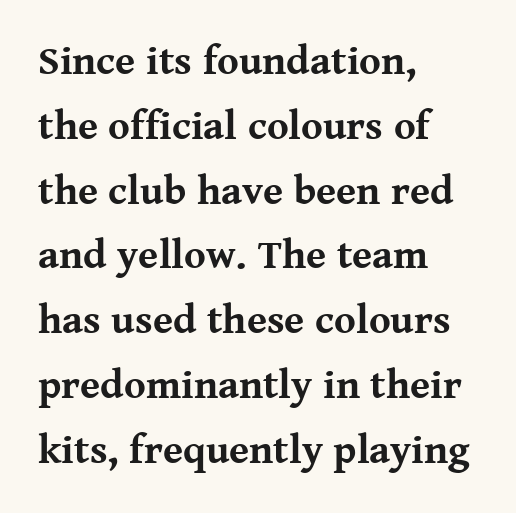
Q: Is the text bold? A: Yes.
Q: Is the text italic (slanted)? A: No, it is upright.
Q: Is the typeface a serif or a sans-serif typeface? A: Serif.
Q: Is the text underlined? A: No.
Q: How is the paragraph aligned? A: Left-aligned.
Q: Is the spacing between letters normal or unusually wide? A: Normal.
Q: Is the spacing between lines tight, normal or loose? A: Normal.
Q: Width (condensed, normal, or wide)? A: Normal.
Q: Stroke contrast? A: Medium.
Q: x-height? A: Medium.
Q: Monospaced? A: No.
